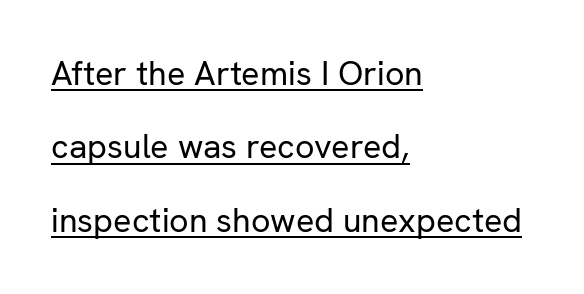
The image shows 34 px regular-weight sans-serif type, upright; set left-aligned, loose line spacing (2.16x), normal letter spacing, underlined; low stroke contrast and a medium x-height.
